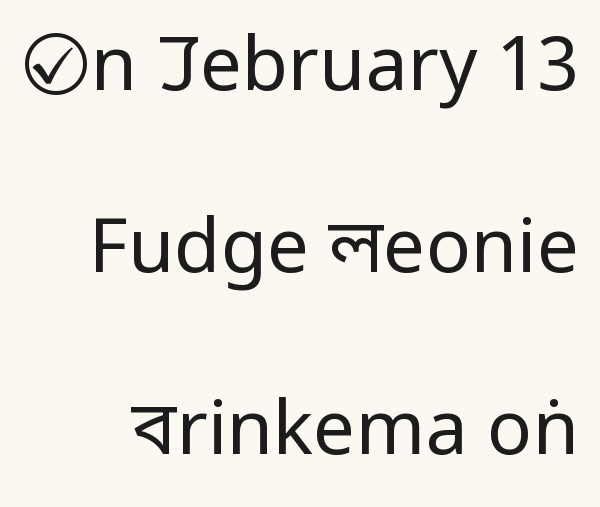
The image shows 75 px regular-weight, condensed sans-serif type, upright; set right-aligned, loose line spacing (2.43x), normal letter spacing, not underlined; low stroke contrast and a large x-height.
